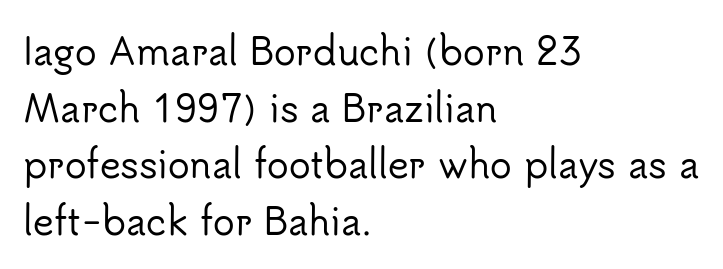
The passage shown is typeset with a sans-serif family. Students, observe: this is what conventionally led text looks like. The tracking reads as untouched default to a designer's eye. This sample has the flowing, uneven cadence of proportional lettering. Which margin do the lines hug? The left one — the right edge is uneven. This is the regular roman posture of the typeface.
